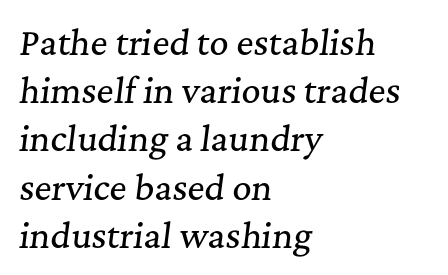
This is oblique type, the kind used for emphasis or titles. Check under the words: just untouched page. Compared with typical body copy, the letter spacing here is the same. The rendering uses natural spacing where letterforms have individual widths. The space between consecutive lines is moderate. The text was rendered using a seriffed face with decorative stroke endings.
